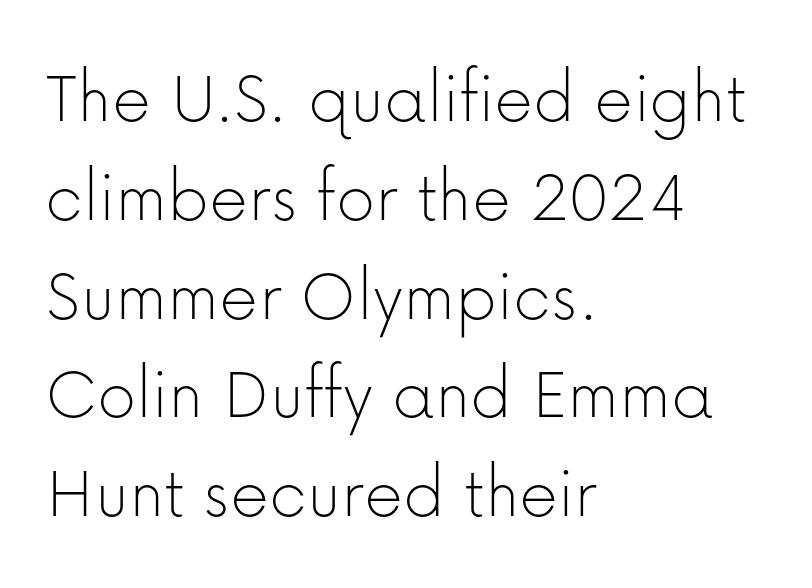
The image shows 76 px thin sans-serif type, upright; set left-aligned, normal line spacing (1.3x), normal letter spacing, not underlined; low stroke contrast and a medium x-height.
